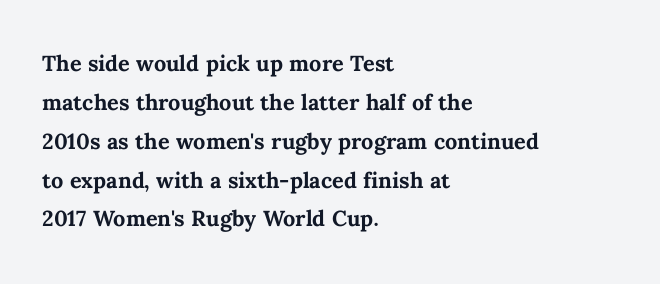
{"italic": "no", "bold": "yes", "weight": "semibold", "width": "normal", "stroke_contrast": "medium", "x_height": "medium", "monospaced": "no", "underline": "no", "align": "left", "line_spacing": "normal", "line_spacing_ratio": 1.34, "letter_spacing": "normal", "letter_spacing_em": 0.0, "glyph_px": 29}
